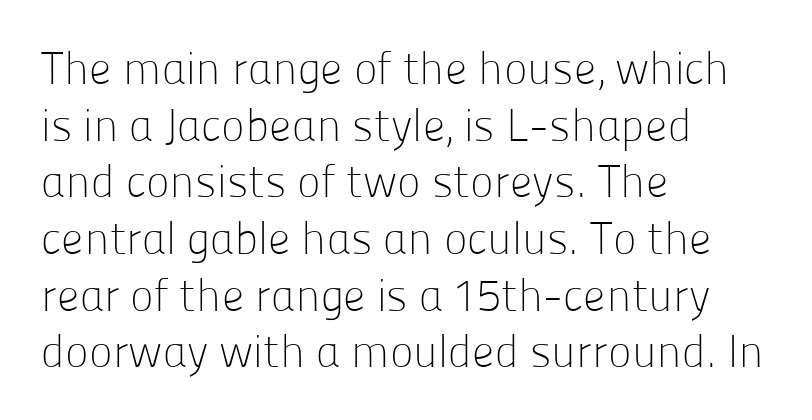
{"serif": "no", "italic": "no", "bold": "no", "weight": "light", "width": "normal", "stroke_contrast": "low", "x_height": "medium", "monospaced": "no", "underline": "no", "align": "left", "line_spacing": "normal", "line_spacing_ratio": 1.26, "letter_spacing": "normal", "letter_spacing_em": 0.0, "glyph_px": 45}
